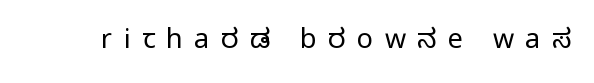
{"italic": "no", "bold": "no", "underline": "no", "letter_spacing": "wide", "letter_spacing_em": 0.42, "glyph_px": 27}
